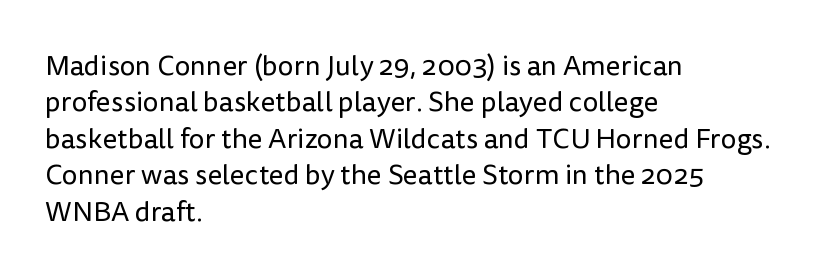
The image shows 28 px regular-weight sans-serif type, upright; set left-aligned, normal line spacing (1.3x), normal letter spacing, not underlined; low stroke contrast and a medium x-height.
